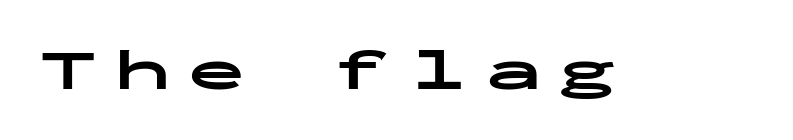
Check the space under the baseline: it is left empty. How heavy is the stroke? Heavy — this is a bold. Typographically, this falls in the sans-serif category. Spacing between characters has been opened up far beyond the box default. Quick note: not italic, upright. Spacing verdict: monospaced, one width for all characters.
